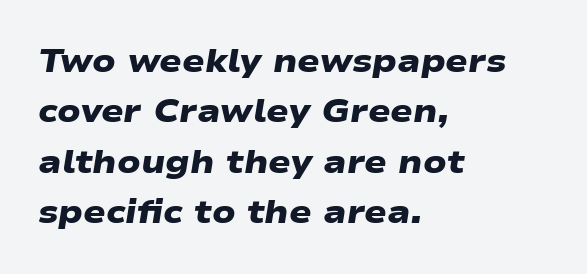
The image shows 33 px heavy, wide sans-serif type; set left-aligned, normal line spacing (1.53x), normal letter spacing, not underlined; low stroke contrast and a medium x-height.
